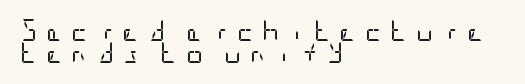
Designer's note — italics off, roman on. Is the type heavy? It reads as light-to-regular instead. Does the copy run flush right? No — it runs flush left. Substantial extra tracking has been applied to these lines.
